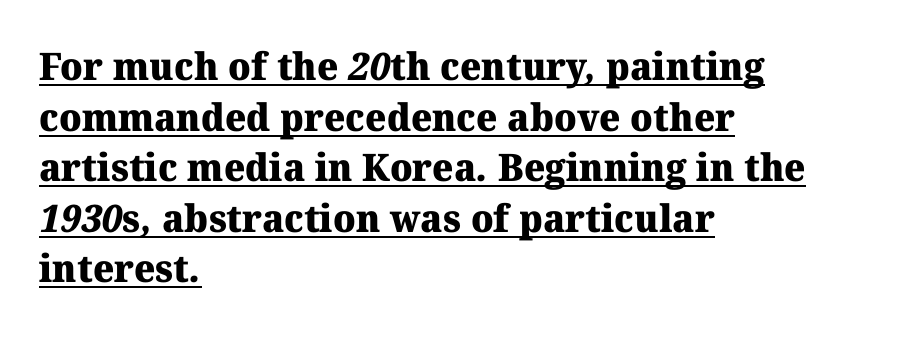
Casual observation: everything's shoved over to the left. A typesetter would label this face a serif. This sample uses plain, unmodified letter spacing. Is there an underline? Yes — a line sits under the letters. This sample has the flowing, uneven cadence of proportional lettering.
